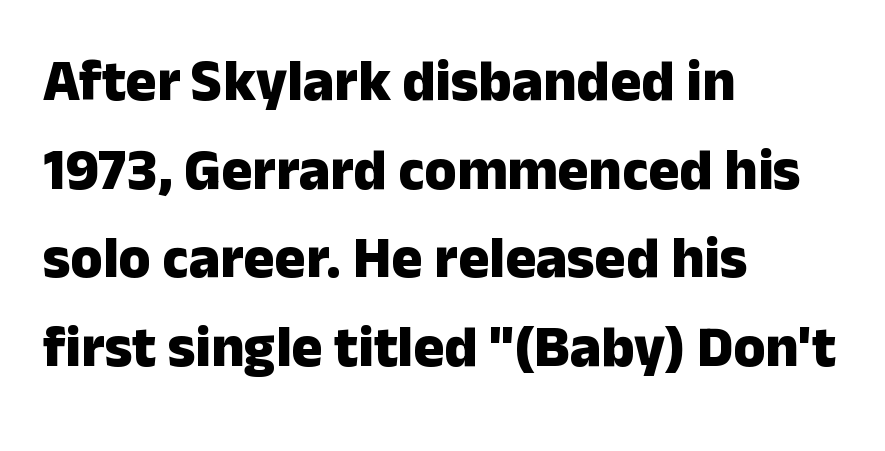
The passage shown is not underscored anywhere. Typeset ragged right — the left edge is the straight one. This sample has the flowing, uneven cadence of proportional lettering. Glyph-to-glyph distance matches everyday printed text.
